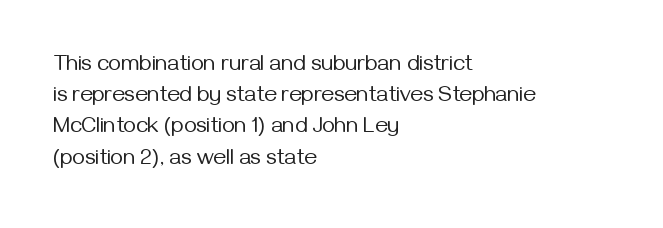
The image shows 22 px text type, upright; set left-aligned, normal line spacing (1.42x), normal letter spacing, not underlined.
